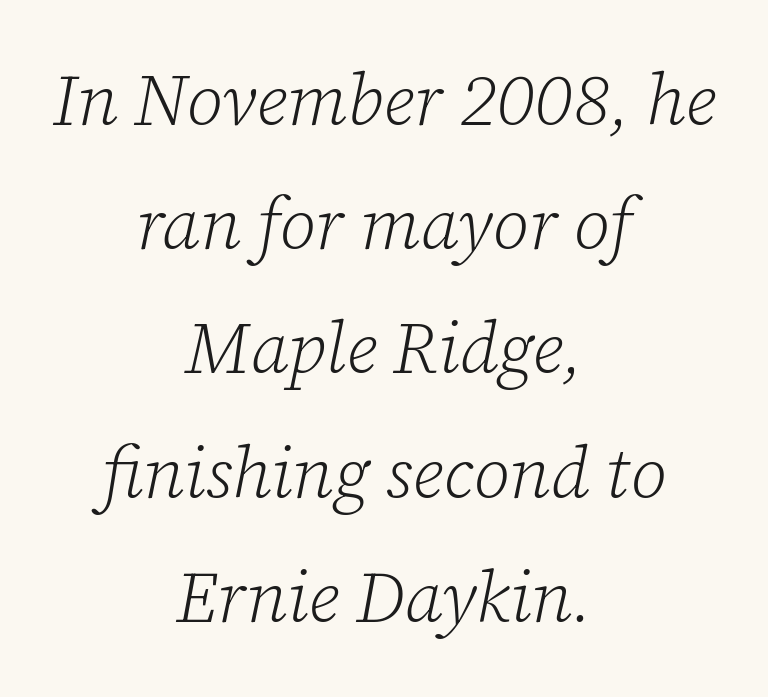
Q: Is the text bold? A: No.
Q: Is the text italic (slanted)? A: Yes, it leans right by about 12 degrees.
Q: Is the typeface a serif or a sans-serif typeface? A: Serif.
Q: Is the text underlined? A: No.
Q: How is the paragraph aligned? A: Centered.
Q: Is the spacing between letters normal or unusually wide? A: Normal.
Q: Width (condensed, normal, or wide)? A: Normal.
Q: Stroke contrast? A: Low.
Q: x-height? A: Medium.
Q: Monospaced? A: No.
